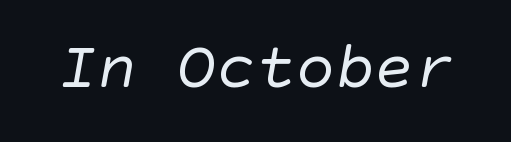
The image shows 66 px regular-weight sans-serif type; set normal letter spacing, not underlined; low stroke contrast and a large x-height.
